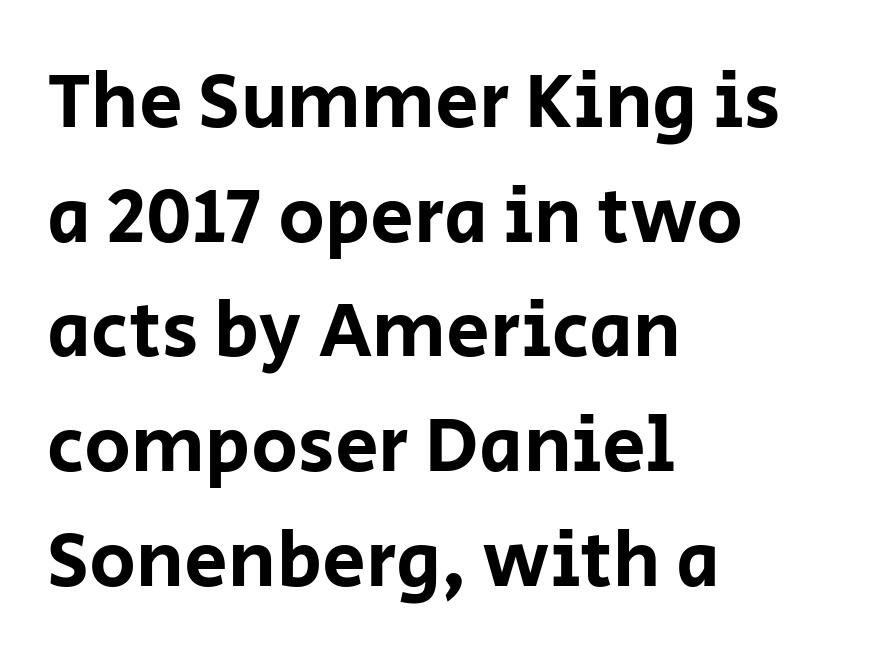
{"serif": "no", "italic": "no", "width": "normal", "stroke_contrast": "low", "x_height": "large", "monospaced": "no", "underline": "no", "align": "left", "line_spacing": "normal", "line_spacing_ratio": 1.47, "letter_spacing": "normal", "letter_spacing_em": 0.0, "glyph_px": 78}
